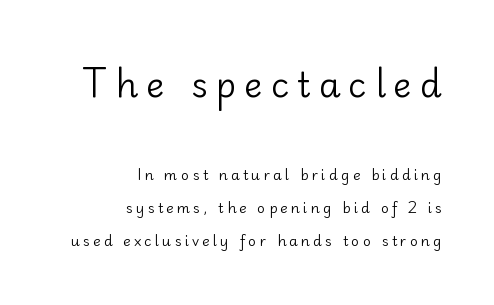
To sum up the face: it is a sans, with no serifs. Letter spacing: wide. The space between consecutive lines is lavish. Here the first block reads like a headline and the second like body copy. Quick note: underline off.
